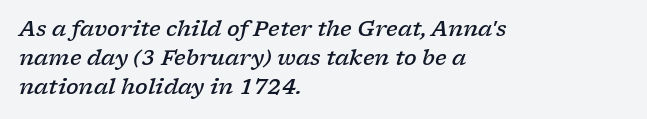
Q: Is the text bold? A: Semi-bold.
Q: Is the text italic (slanted)? A: Yes, it leans right by about 17 degrees.
Q: Is the text underlined? A: No.
Q: How is the paragraph aligned? A: Left-aligned.
Q: Is the spacing between letters normal or unusually wide? A: Normal.
Q: Is the spacing between lines tight, normal or loose? A: Normal.
